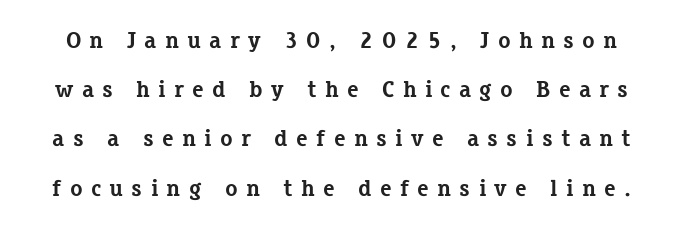
The image shows 23 px bold type, upright; set loose line spacing (2.14x), unusually wide letter spacing (+0.36 em), not underlined.
